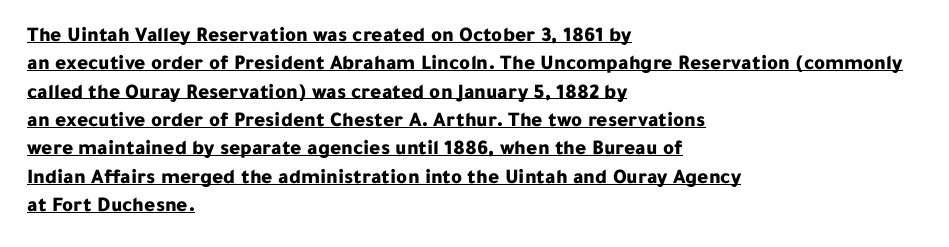
Q: Is the text bold? A: Yes.
Q: Is the text italic (slanted)? A: No, it is upright.
Q: Is the text underlined? A: Yes.
Q: How is the paragraph aligned? A: Left-aligned.
Q: Is the spacing between letters normal or unusually wide? A: Normal.
Q: Is the spacing between lines tight, normal or loose? A: Normal.
